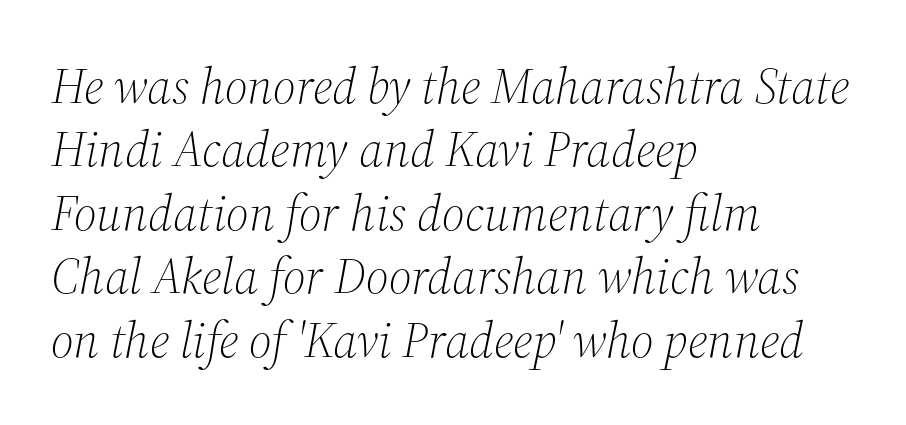
The image shows 50 px light serif type, italic (leaning right); set left-aligned, normal line spacing (1.27x), normal letter spacing, not underlined; medium stroke contrast and a medium x-height.
